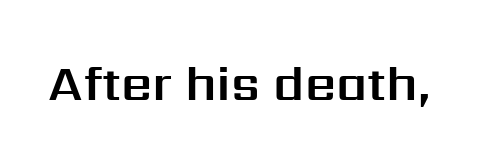
The image shows 49 px sans-serif type, upright; set normal letter spacing, not underlined; medium stroke contrast and a medium x-height.
